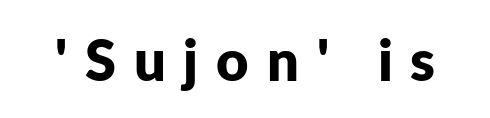
Each glyph is drawn with heavy, bold strokes. Varying glyph widths throughout — classic text-font behaviour. Font category for this specimen: sans-serif. The specimen reads as upright at a glance. Just letters on the line, the space beneath them empty.
